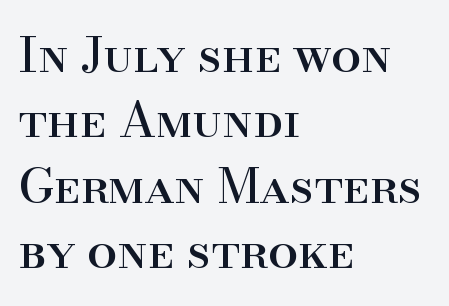
{"serif": "yes", "italic": "no", "width": "normal", "stroke_contrast": "high", "x_height": "small", "monospaced": "no", "underline": "no", "align": "left", "line_spacing": "normal", "line_spacing_ratio": 1.36, "letter_spacing": "normal", "letter_spacing_em": 0.0, "glyph_px": 48}
